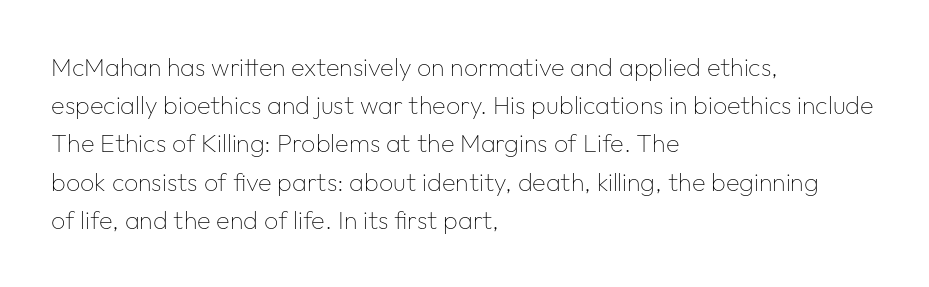
{"italic": "no", "bold": "no", "underline": "no", "align": "left", "line_spacing": "normal", "line_spacing_ratio": 1.53, "letter_spacing": "normal", "letter_spacing_em": 0.0, "glyph_px": 25}
